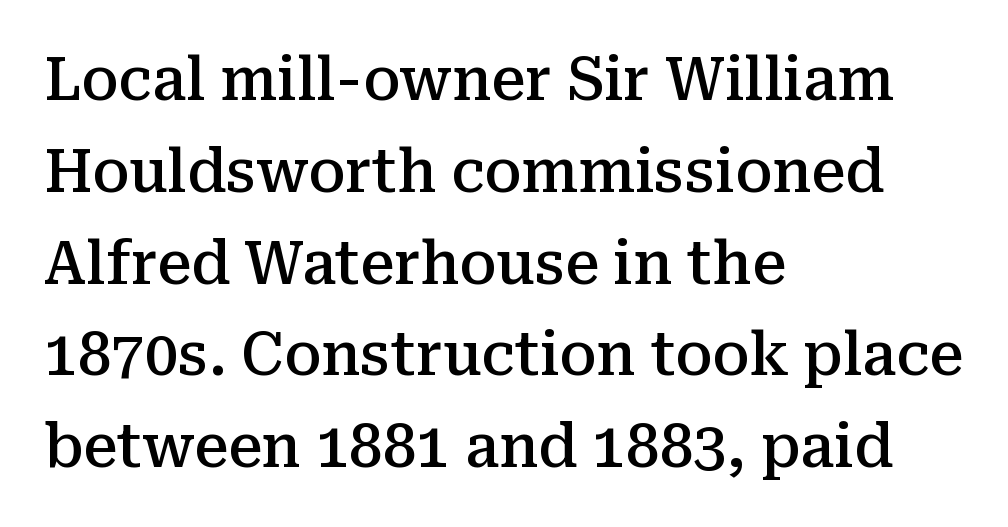
The image shows 60 px semibold serif type, upright; set left-aligned, normal line spacing (1.53x), normal letter spacing, not underlined; medium stroke contrast and a medium x-height.
